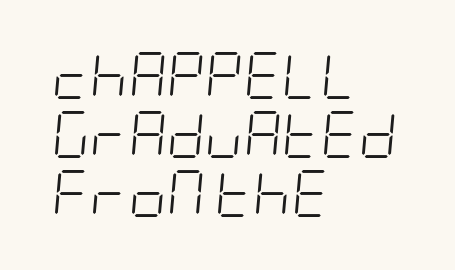
The image shows 47 px light, condensed type, italic (leaning right); set left-aligned, normal line spacing (1.26x), normal letter spacing, not underlined; low stroke contrast and a large x-height.
